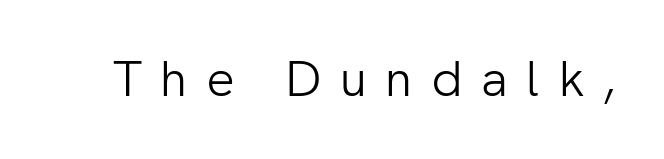
You can tell it's not italic because the verticals are truly vertical. Students, note that the glyphs here are deliberately spaced far apart. The rendering shows plain stroke endings on the letterforms — a sans-serif design. Is this a fixed-width face? No — the glyphs have proportional, varying widths. Descenders are the only things crossing below the line.
